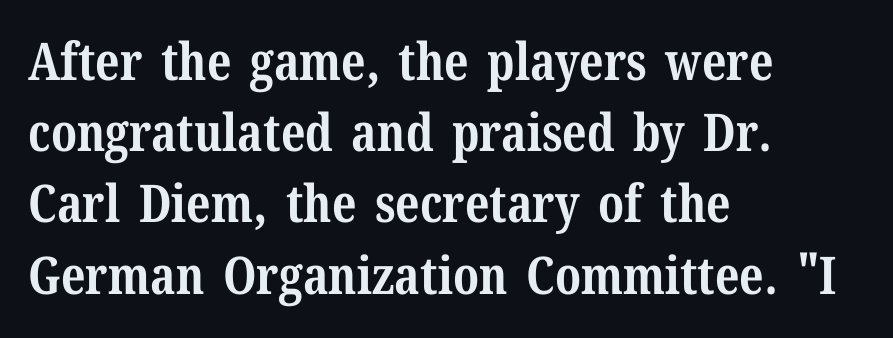
Old-style or modern, the face here clearly has serifs. The space beneath each line is pristine and unruled. The passage shown has conventional tracking throughout. Upright lettering throughout. Varying glyph widths throughout — classic text-font behaviour. The text block is weighted toward the left margin, trailing off unevenly rightward.
